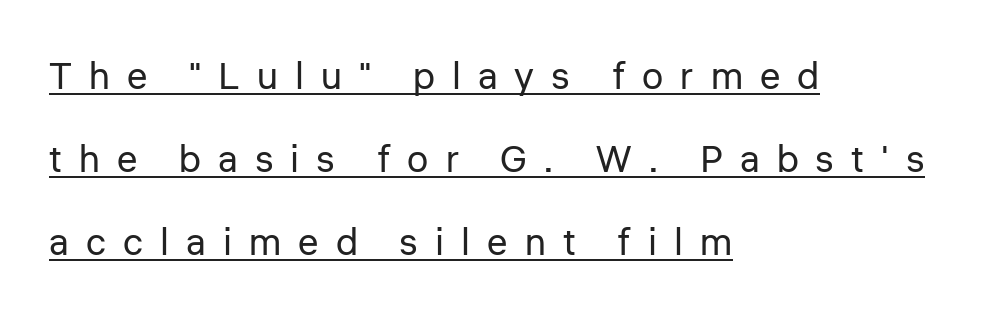
{"serif": "no", "italic": "no", "bold": "no", "weight": "regular", "width": "normal", "stroke_contrast": "low", "x_height": "medium", "monospaced": "no", "underline": "yes", "align": "left", "line_spacing": "loose", "line_spacing_ratio": 2.19, "letter_spacing": "wide", "letter_spacing_em": 0.45, "glyph_px": 38}
